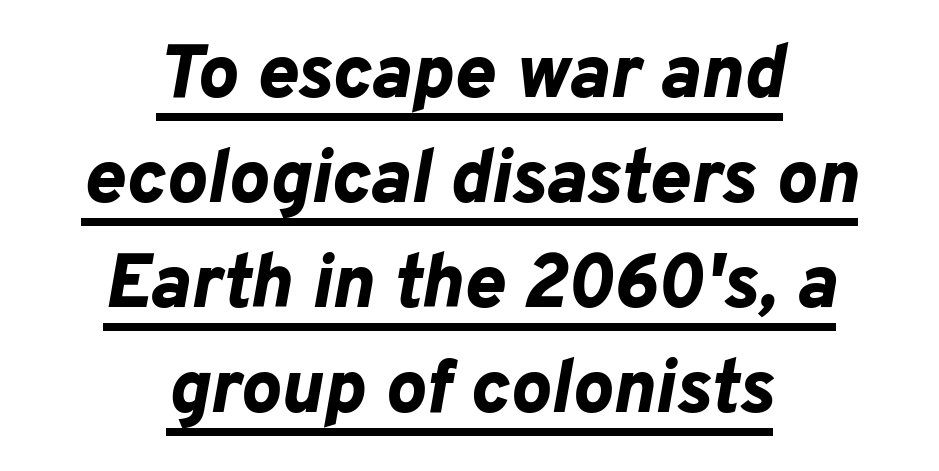
Slanted lettering throughout. Does the copy run flush right? No — it is centered line by line. Proportional: the letters do not fall into vertical columns. Notice how thick the strokes are: this is what a full bold looks like.
